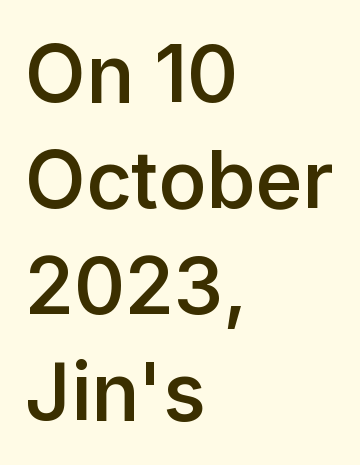
The image shows 79 px semibold sans-serif type, upright; set left-aligned, normal line spacing (1.34x), normal letter spacing, not underlined; low stroke contrast and a medium x-height.
